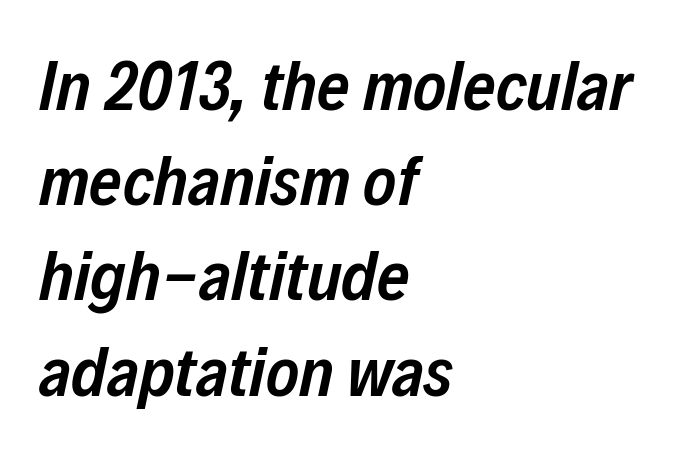
Q: Is the text bold? A: Semi-bold.
Q: Is the text italic (slanted)? A: Yes, it leans right by about 12 degrees.
Q: Is the text underlined? A: No.
Q: How is the paragraph aligned? A: Left-aligned.
Q: Is the spacing between letters normal or unusually wide? A: Normal.
Q: Is the spacing between lines tight, normal or loose? A: Normal.
Q: Width (condensed, normal, or wide)? A: Condensed.
Q: Stroke contrast? A: Low.
Q: x-height? A: Medium.
Q: Monospaced? A: No.
